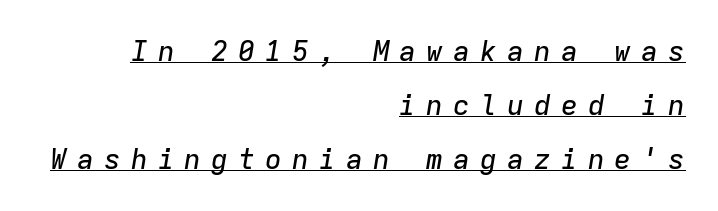
Q: Is the text italic (slanted)? A: Yes, it leans right by about 9 degrees.
Q: Is the text underlined? A: Yes.
Q: How is the paragraph aligned? A: Right-aligned.
Q: Is the spacing between letters normal or unusually wide? A: Unusually wide.
Q: Is the spacing between lines tight, normal or loose? A: Loose.
Q: Width (condensed, normal, or wide)? A: Normal.
Q: Stroke contrast? A: Low.
Q: x-height? A: Medium.
Q: Monospaced? A: Yes.
